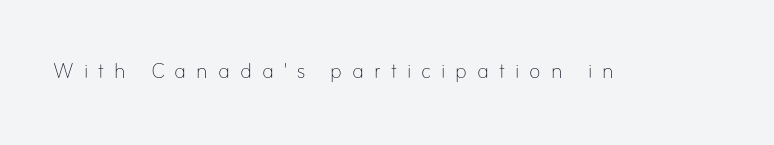
Observe the wide spacing: letters keep a clear distance from each other. Lines of text with bare space underneath. Is the stroke heavy? The answer is a plain regular-or-lighter. Ordinary non-slanted type is in use.
